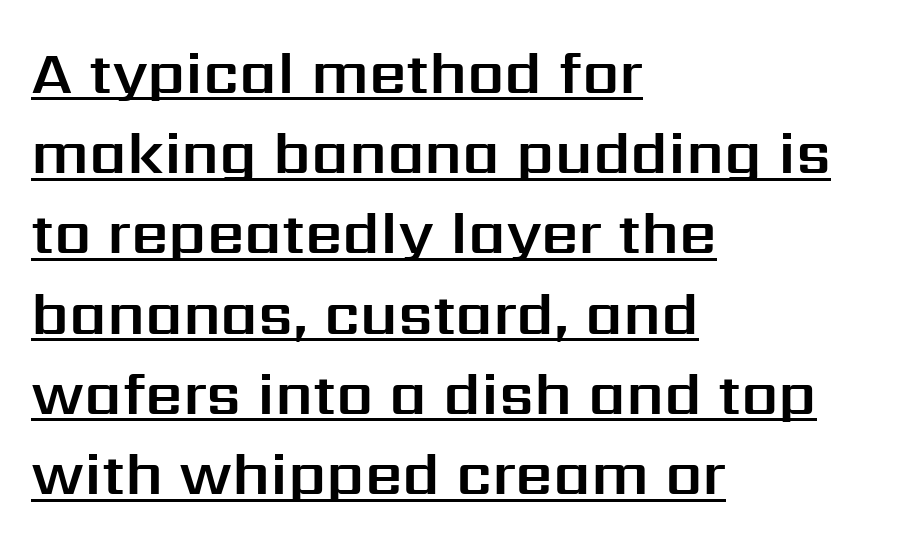
{"serif": "no", "italic": "no", "width": "normal", "stroke_contrast": "medium", "x_height": "medium", "monospaced": "no", "underline": "yes", "align": "left", "line_spacing": "normal", "line_spacing_ratio": 1.36, "letter_spacing": "normal", "letter_spacing_em": 0.0, "glyph_px": 59}
